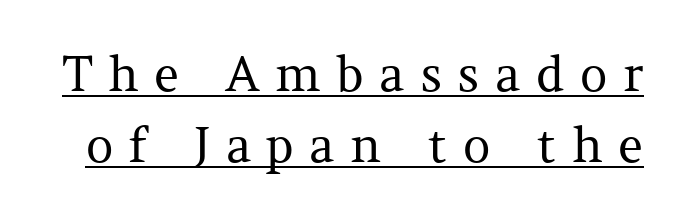
{"serif": "yes", "italic": "no", "bold": "no", "weight": "regular", "width": "normal", "stroke_contrast": "medium", "x_height": "medium", "monospaced": "no", "underline": "yes", "line_spacing": "normal", "line_spacing_ratio": 1.48, "letter_spacing": "wide", "letter_spacing_em": 0.32, "glyph_px": 48}
